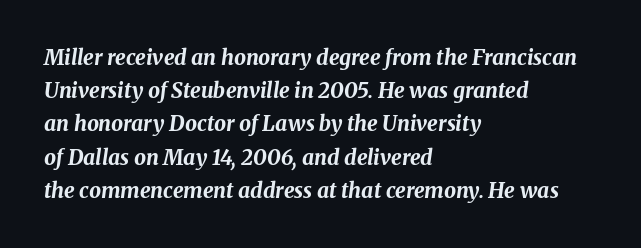
Leading: standard. Clear beneath every line of the passage. Heavy-handed strokes throughout: this text is bold. Each word holds together tightly as a unit, with standard inter-letter gaps. The specimen reads as italic at a glance.
